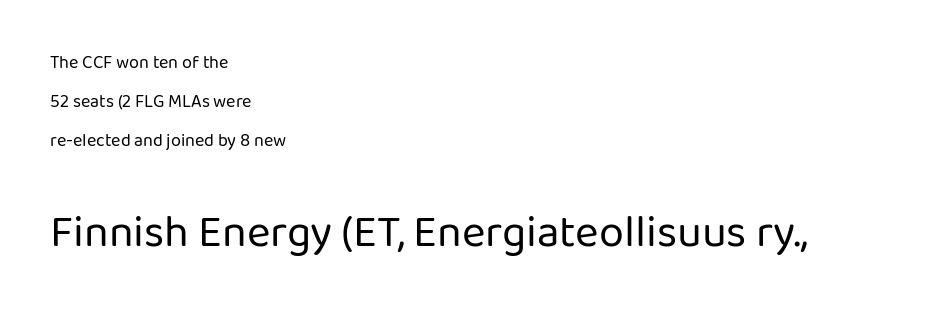
{"serif": "no", "italic": "no", "bold": "no", "weight": "regular", "width": "normal", "stroke_contrast": "low", "x_height": "medium", "monospaced": "no", "underline": "no", "align": "left", "line_spacing": "loose", "line_spacing_ratio": 2.16, "letter_spacing": "normal", "letter_spacing_em": 0.0, "larger_block": "second", "size_ratio": 2.5, "glyph_px": 45}
